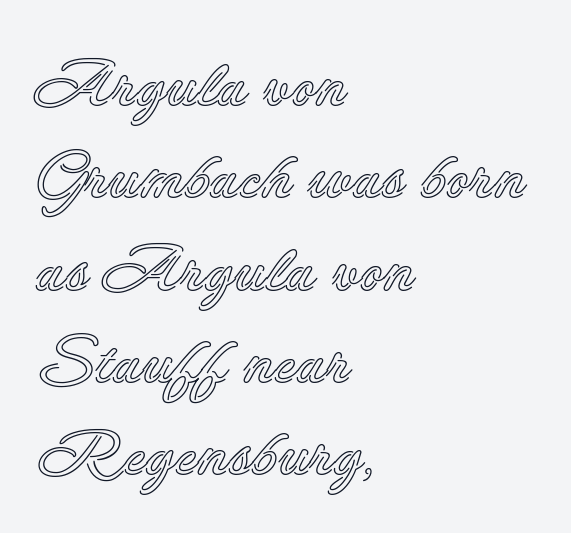
Does the leading feel generous? No, just average. This sample has the flowing, uneven cadence of proportional lettering. The type is set solid horizontally, with unmodified tracking. Underline: absent. A student would call this left alignment; a typographer would say flush left, rag right.
